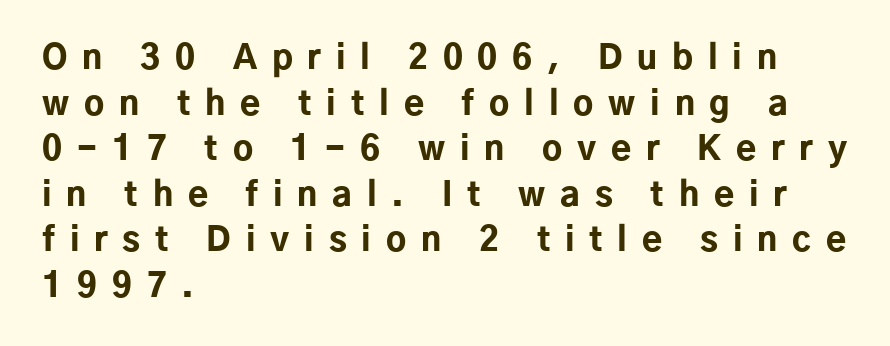
These lines stack with their left ends in a neat column. Looks like regular typesetting: each glyph gets only the width it needs. The typesetting leans heavy: a genuine bold. Letterform terminals end flat and unadorned throughout the passage. It's the straight-up-and-down kind of type.
